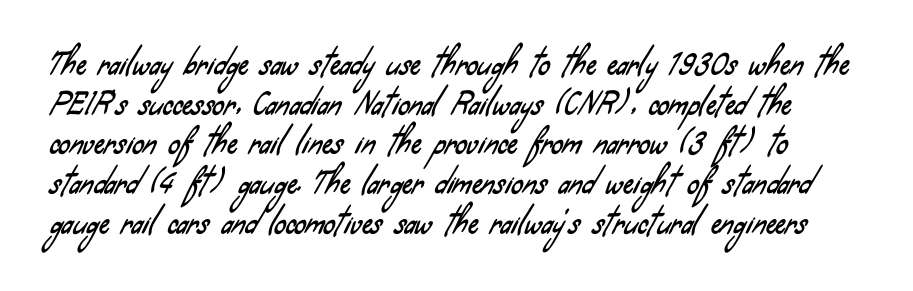
The image shows 29 px condensed sans-serif type; set normal line spacing (1.37x), normal letter spacing, not underlined; low stroke contrast and a small x-height.
